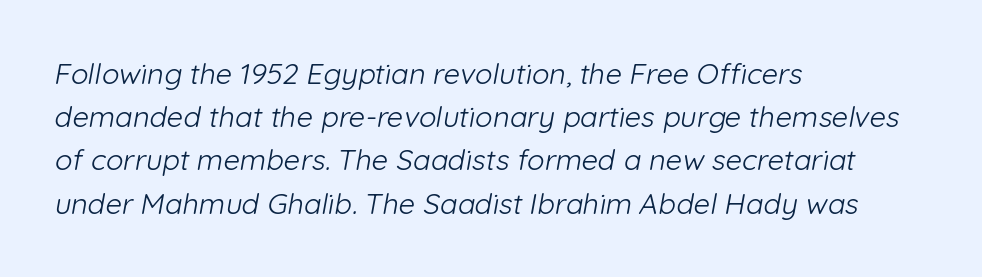
Q: Is the text bold? A: No.
Q: Is the typeface a serif or a sans-serif typeface? A: Sans-serif.
Q: Is the text underlined? A: No.
Q: How is the paragraph aligned? A: Left-aligned.
Q: Is the spacing between letters normal or unusually wide? A: Normal.
Q: Is the spacing between lines tight, normal or loose? A: Normal.
Q: Width (condensed, normal, or wide)? A: Normal.
Q: Stroke contrast? A: Low.
Q: x-height? A: Medium.
Q: Monospaced? A: No.
